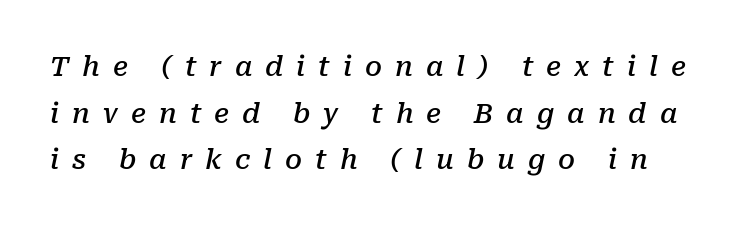
{"italic": "yes", "lean": "right", "slant_degrees": 10, "bold": "semi", "underline": "no", "line_spacing_ratio": 1.73, "letter_spacing": "wide", "letter_spacing_em": 0.48, "glyph_px": 27}
